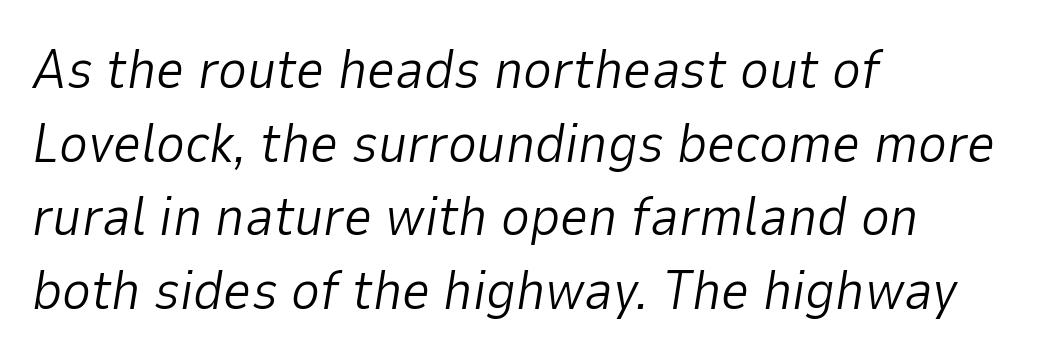
Stroke mass is kept to a normal reading level or below. Unmarked baselines from the first word to the last. Look at the tracking — it's just the regular setting, nothing added. A student would call this left alignment; a typographer would say flush left, rag right. Summary of vertical rhythm: regular, with standard interline spacing. Is this a fixed-width face? No — the glyphs have proportional, varying widths.
